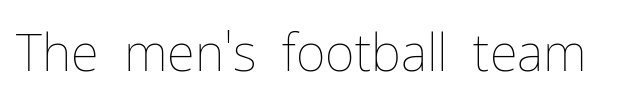
{"italic": "no", "bold": "no", "weight": "thin", "width": "normal", "stroke_contrast": "low", "x_height": "medium", "monospaced": "no", "underline": "no", "letter_spacing": "normal", "letter_spacing_em": 0.0, "glyph_px": 51}
